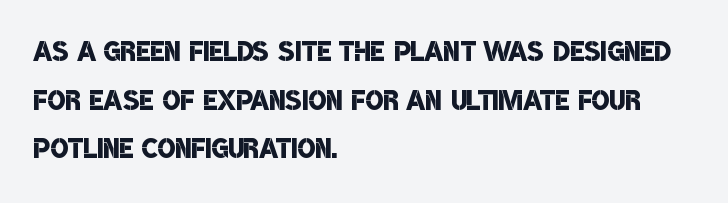
To sum up the face: it is a sans, with no serifs. Honestly, the letter spacing is just normal — you wouldn't notice it. Proportional: the letters do not fall into vertical columns. The passage shown stacks its lines at a standard gap.
